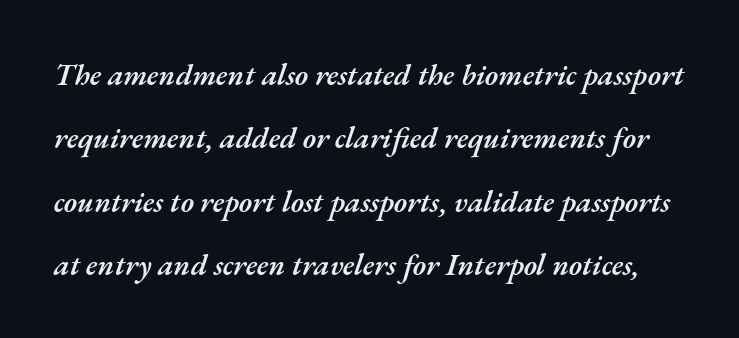
{"italic": "yes", "lean": "right", "slant_degrees": 17, "bold": "semi", "weight": "semibold", "width": "normal", "stroke_contrast": "medium", "x_height": "small", "monospaced": "no", "underline": "no", "line_spacing": "loose", "line_spacing_ratio": 2.11, "letter_spacing": "normal", "letter_spacing_em": 0.0, "glyph_px": 30}
